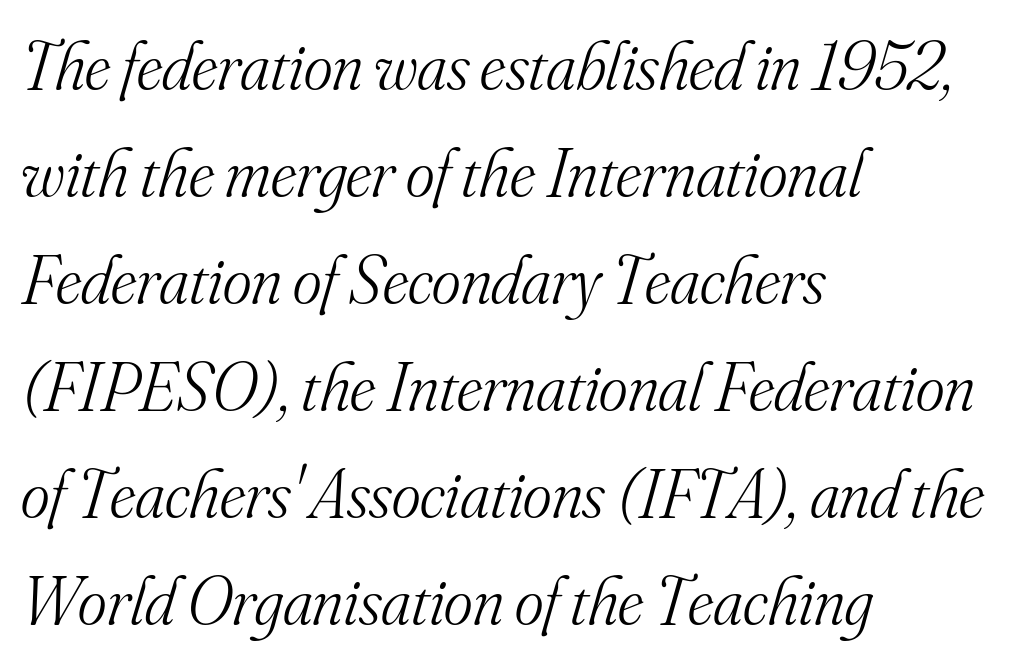
{"serif": "yes", "italic": "yes", "lean": "right", "slant_degrees": 16, "bold": "no", "weight": "light", "width": "normal", "stroke_contrast": "medium", "x_height": "small", "monospaced": "no", "underline": "no", "align": "left", "line_spacing": "normal", "line_spacing_ratio": 1.55, "letter_spacing": "normal", "letter_spacing_em": 0.0, "glyph_px": 69}
